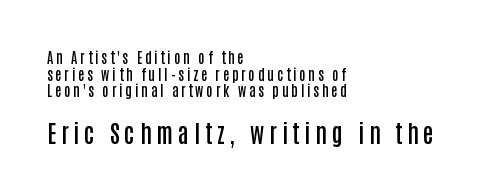
Rendered with straight, roman letterforms. The typesetting leans somewhat heavy: a semibold. Tracking value appears strongly positive — letters spread wide. No word sits above an underline.
